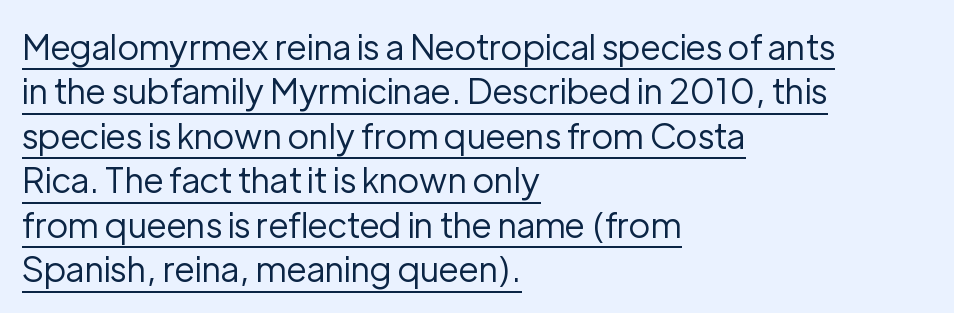
{"serif": "no", "italic": "no", "bold": "no", "weight": "regular", "width": "normal", "stroke_contrast": "low", "x_height": "medium", "monospaced": "no", "underline": "yes", "align": "left", "line_spacing": "normal", "line_spacing_ratio": 1.27, "letter_spacing": "normal", "letter_spacing_em": 0.0, "glyph_px": 35}
